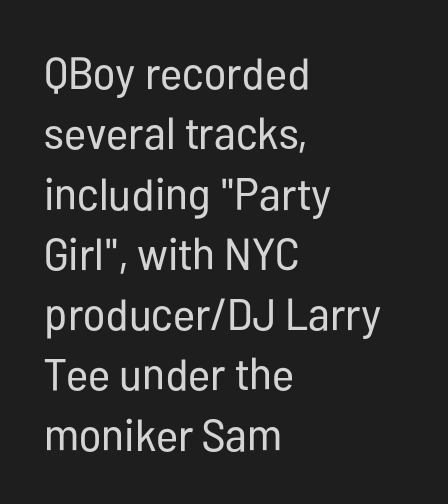
{"serif": "no", "italic": "no", "bold": "no", "weight": "regular", "width": "condensed", "stroke_contrast": "low", "x_height": "medium", "monospaced": "no", "underline": "no", "align": "left", "line_spacing": "normal", "line_spacing_ratio": 1.34, "letter_spacing": "normal", "letter_spacing_em": 0.0, "glyph_px": 45}
